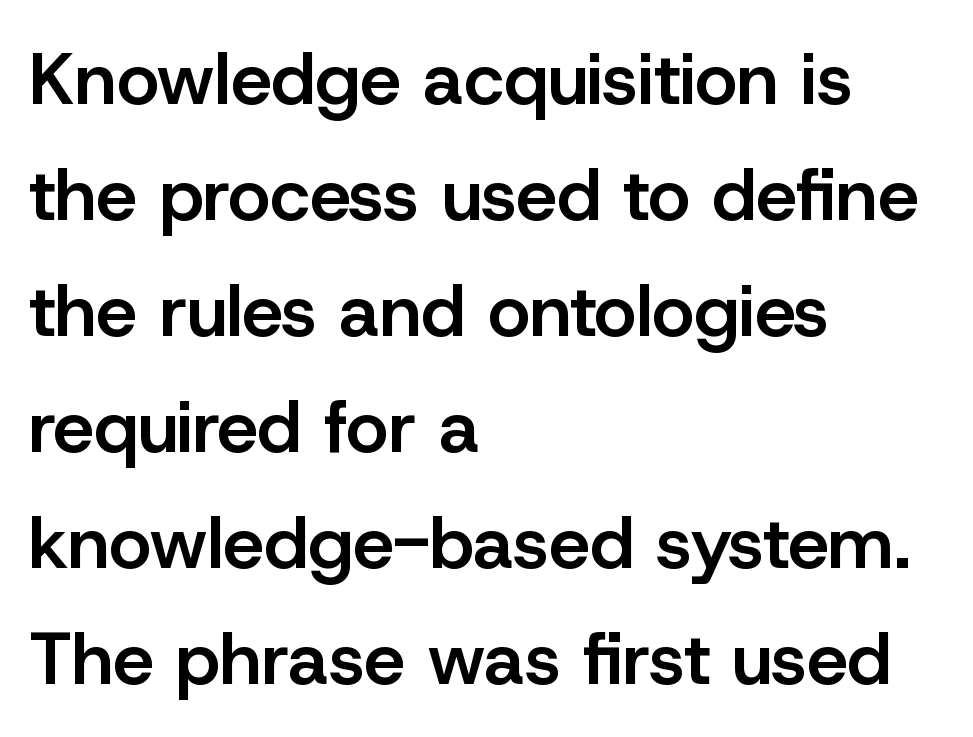
The image shows 73 px semibold sans-serif type, upright; set left-aligned, normal line spacing (1.59x), normal letter spacing, not underlined; low stroke contrast and a medium x-height.
